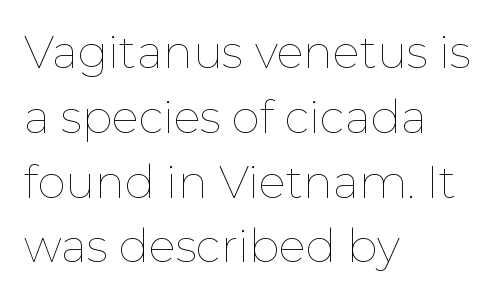
Q: Is the text bold? A: No.
Q: Is the text italic (slanted)? A: No, it is upright.
Q: Is the text underlined? A: No.
Q: How is the paragraph aligned? A: Left-aligned.
Q: Is the spacing between letters normal or unusually wide? A: Normal.
Q: Is the spacing between lines tight, normal or loose? A: Normal.
Q: Width (condensed, normal, or wide)? A: Normal.
Q: Stroke contrast? A: Low.
Q: x-height? A: Medium.
Q: Monospaced? A: No.
